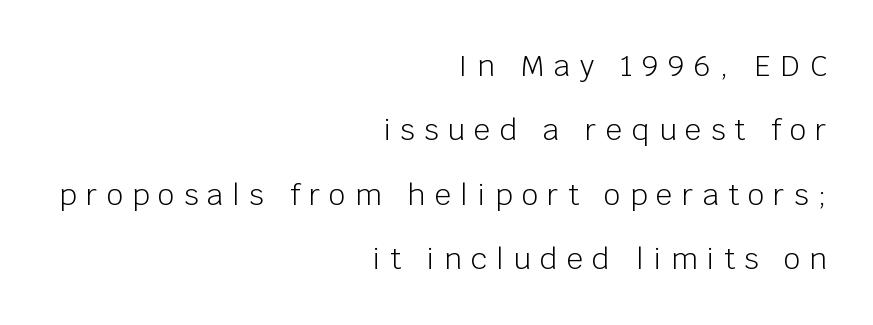
Q: Is the text bold? A: No.
Q: Is the text italic (slanted)? A: No, it is upright.
Q: Is the typeface a serif or a sans-serif typeface? A: Sans-serif.
Q: Is the text underlined? A: No.
Q: How is the paragraph aligned? A: Right-aligned.
Q: Is the spacing between letters normal or unusually wide? A: Unusually wide.
Q: Is the spacing between lines tight, normal or loose? A: Loose.
Q: Width (condensed, normal, or wide)? A: Normal.
Q: Stroke contrast? A: Low.
Q: x-height? A: Large.
Q: Monospaced? A: No.
